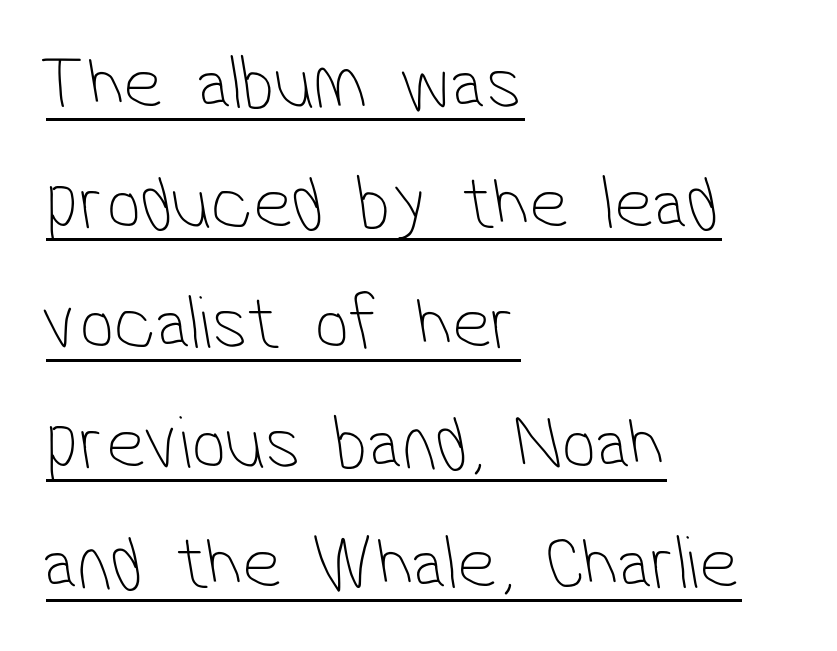
The image shows 77 px thin, condensed sans-serif type; set left-aligned, normal line spacing (1.56x), normal letter spacing, underlined; low stroke contrast and a medium x-height.
